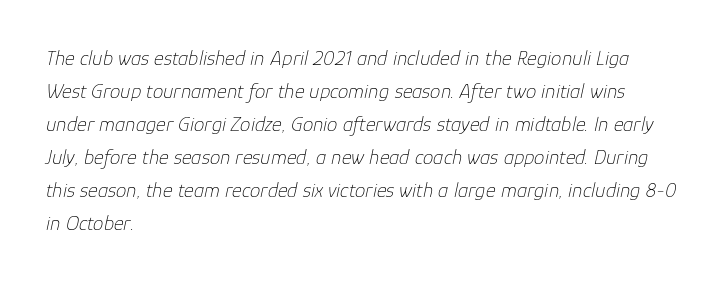
Bold? No — there's no thickening of the strokes. Quick note: interline space is typical. Typeset ragged right — the left edge is the straight one. Slanted lettering throughout. The zone under the glyphs is completely vacant.
